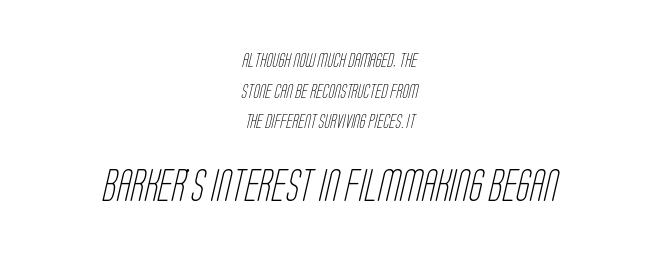
{"serif": "no", "bold": "no", "weight": "light", "width": "condensed", "stroke_contrast": "low", "x_height": "large", "monospaced": "no", "underline": "no", "align": "center", "line_spacing": "loose", "line_spacing_ratio": 2.18, "letter_spacing": "normal", "letter_spacing_em": 0.0, "larger_block": "second", "size_ratio": 2.29, "glyph_px": 32}
